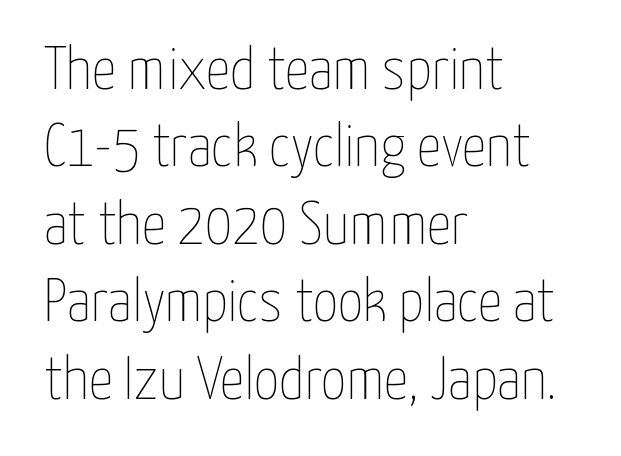
The image shows 61 px thin, condensed type, upright; set left-aligned, normal line spacing (1.27x), normal letter spacing, not underlined; low stroke contrast and a medium x-height.
